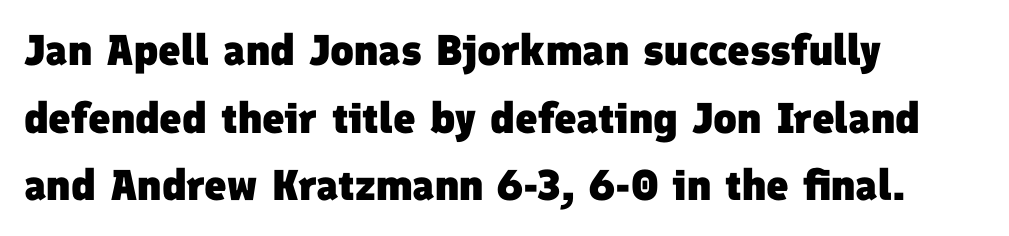
{"serif": "no", "bold": "yes", "weight": "heavy", "width": "normal", "stroke_contrast": "low", "x_height": "medium", "monospaced": "no", "underline": "no", "align": "left", "line_spacing": "normal", "line_spacing_ratio": 1.57, "letter_spacing": "normal", "letter_spacing_em": 0.0, "glyph_px": 43}
